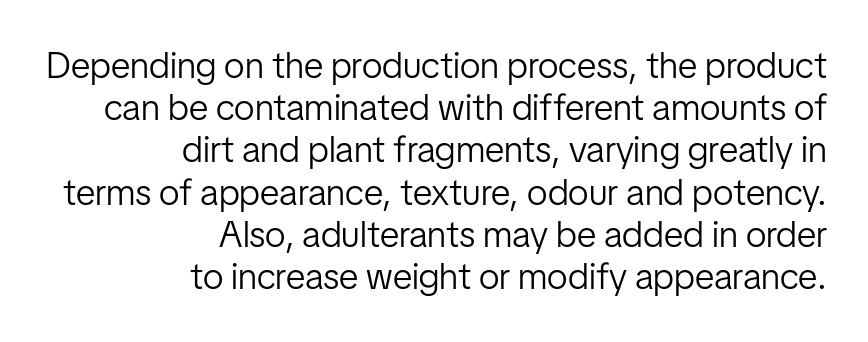
{"serif": "no", "italic": "no", "bold": "no", "weight": "light", "width": "condensed", "stroke_contrast": "low", "x_height": "medium", "monospaced": "no", "underline": "no", "align": "right", "line_spacing": "tight", "line_spacing_ratio": 1.14, "letter_spacing": "normal", "letter_spacing_em": 0.0, "glyph_px": 37}
